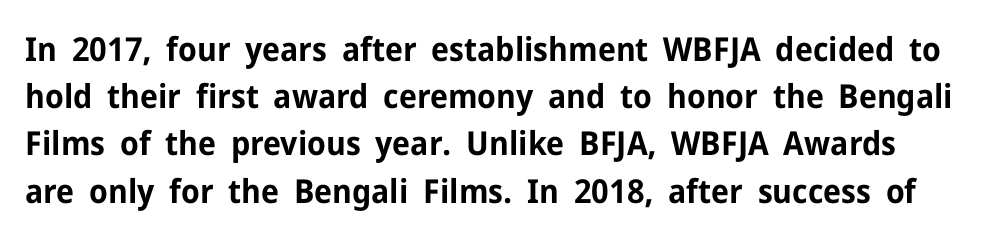
The image shows 33 px bold sans-serif type, upright; set normal line spacing (1.43x), normal letter spacing, not underlined; low stroke contrast and a medium x-height.
